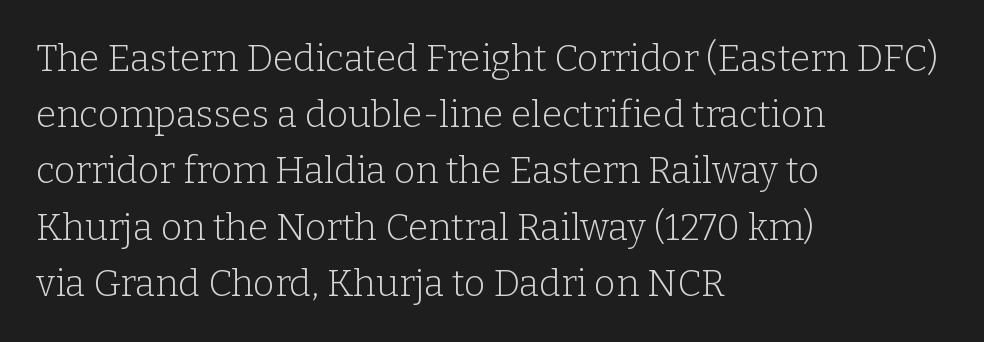
Letters rest on an invisible, unmarked baseline. Horizontally, the lines are justified to the leading edge only. This is not heavy type; no bold has been used. The letters stand straight up with perfectly vertical stems. The designer left line spacing at the default. Note: serifs present on the glyphs.
